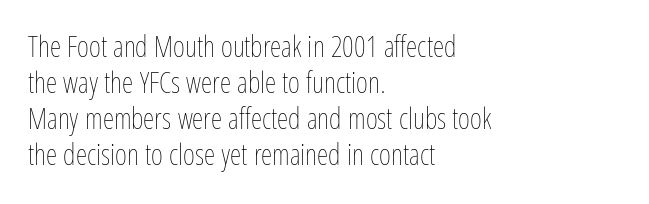
The image shows 29 px thin, condensed type, upright; set left-aligned, line spacing 1.24x, normal letter spacing, not underlined; low stroke contrast and a medium x-height.
